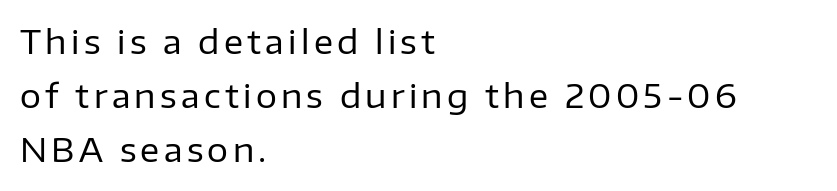
Q: Is the text bold? A: No.
Q: Is the text italic (slanted)? A: No, it is upright.
Q: Is the typeface a serif or a sans-serif typeface? A: Sans-serif.
Q: Is the text underlined? A: No.
Q: How is the paragraph aligned? A: Left-aligned.
Q: Is the spacing between lines tight, normal or loose? A: Normal.
Q: Width (condensed, normal, or wide)? A: Normal.
Q: Stroke contrast? A: Low.
Q: x-height? A: Medium.
Q: Monospaced? A: No.
